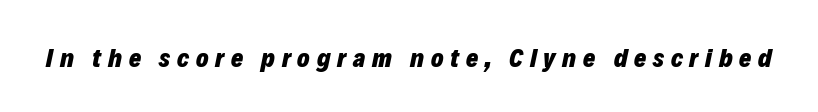
The image shows 26 px bold type, italic (leaning right); set unusually wide letter spacing (+0.26 em), not underlined.
